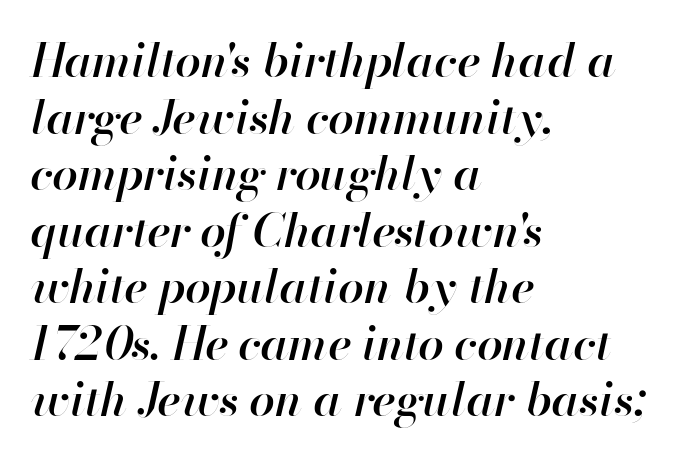
Q: Is the text bold? A: Semi-bold.
Q: Is the text italic (slanted)? A: Yes, it leans right by about 13 degrees.
Q: Is the text underlined? A: No.
Q: How is the paragraph aligned? A: Left-aligned.
Q: Is the spacing between letters normal or unusually wide? A: Normal.
Q: Width (condensed, normal, or wide)? A: Normal.
Q: Stroke contrast? A: High.
Q: x-height? A: Small.
Q: Monospaced? A: No.
